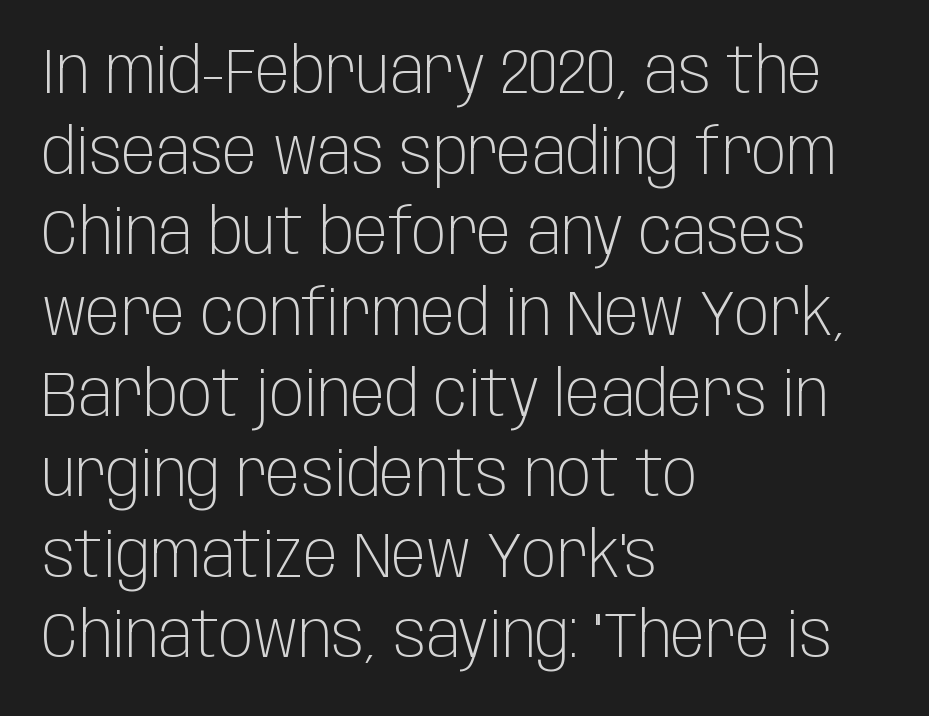
These lines are set flush left with a ragged right edge. Tall strokes in this sample are plumb rather than angled. Plain, unruled lines of type. Students, note that the glyphs here touch the page at normal intervals. A typesetter would label this face a sans. These lines sit exactly where default settings would place them.
